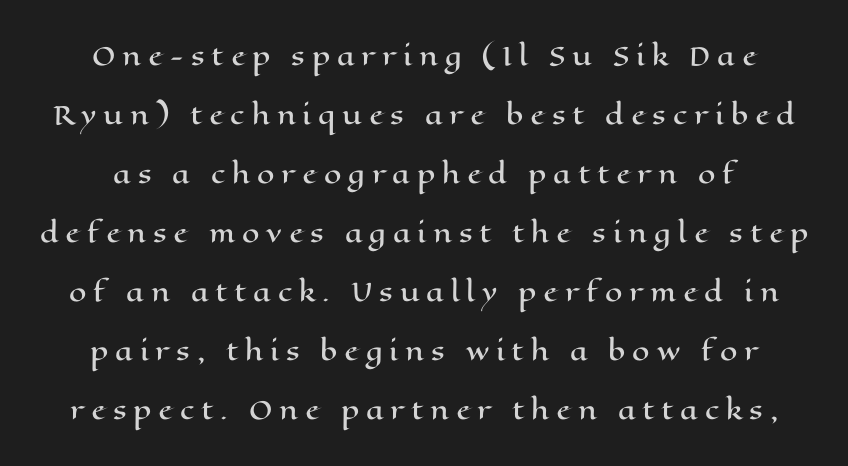
The image shows 25 px text type, upright; set loose line spacing (2.36x), unusually wide letter spacing (+0.27 em), not underlined.
